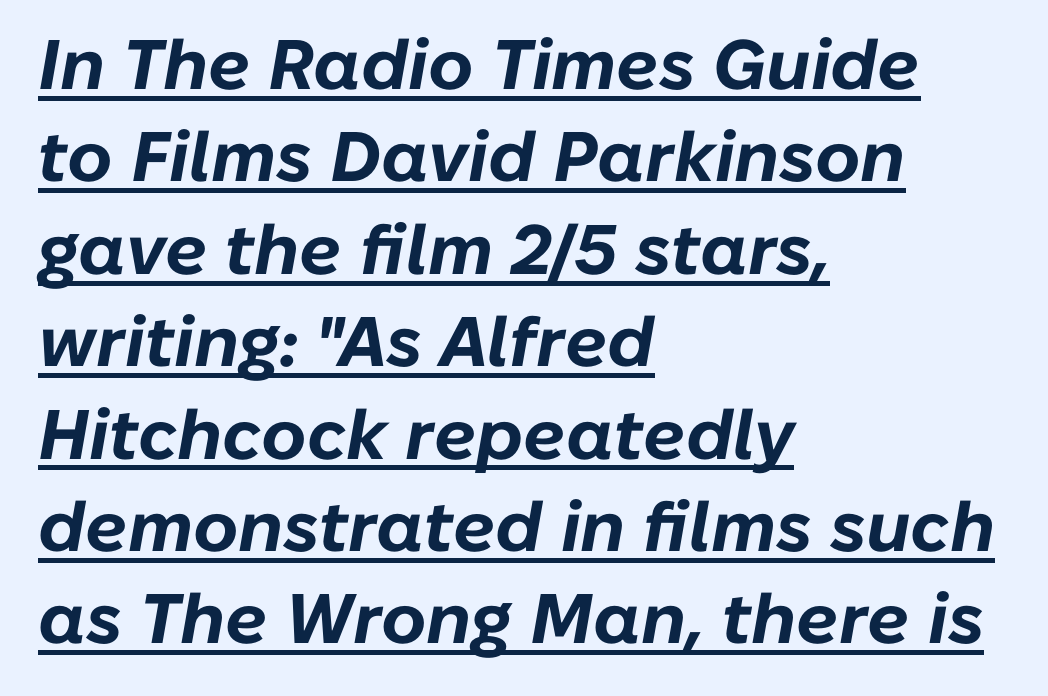
Bold? Absolutely — the strokes are thick and heavy. What stands out about the letter spacing? Nothing — it is the standard amount. The rendered words wear a rule along their underside. The text block is weighted toward the left margin, trailing off unevenly rightward.
